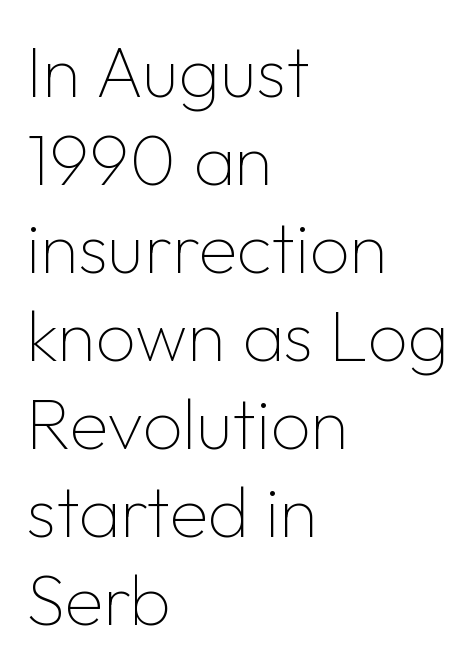
Q: Is the text bold? A: No.
Q: Is the text italic (slanted)? A: No, it is upright.
Q: Is the typeface a serif or a sans-serif typeface? A: Sans-serif.
Q: Is the text underlined? A: No.
Q: How is the paragraph aligned? A: Left-aligned.
Q: Is the spacing between letters normal or unusually wide? A: Normal.
Q: Width (condensed, normal, or wide)? A: Normal.
Q: Stroke contrast? A: Low.
Q: x-height? A: Medium.
Q: Monospaced? A: No.
